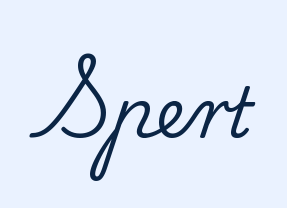
The image shows 70 px serif type; set normal letter spacing, not underlined; low stroke contrast and a small x-height.
